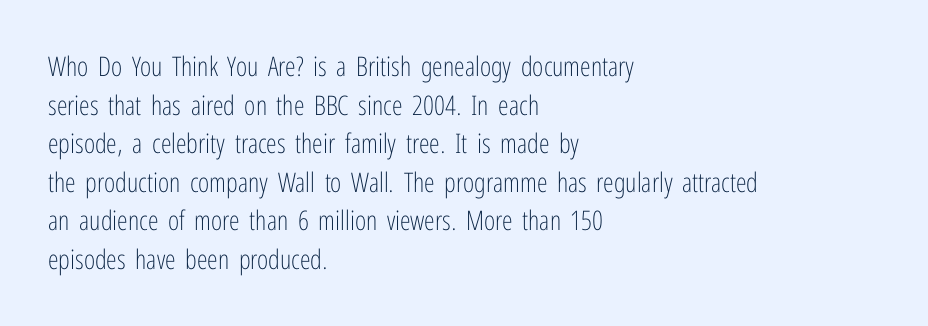
Stroke thickness stays within the range of a standard reading face or lighter. Notice how descenders clear the ascenders below comfortably — that's standard leading. There is no visible air inserted between adjacent glyphs. Casual observation: everything's shoved over to the left. The specimen omits any rule beneath the text block's lines. The letters stand straight up with perfectly vertical stems.
